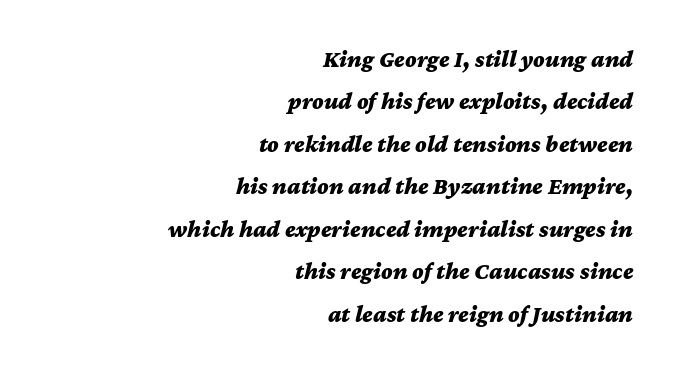
Caption: multi-line text, flush right, ragged left. Is the letter spacing exaggerated? No — it looks like the ordinary default. No word sits above an underline. A full-strength bold gives these letters their thick strokes. The passage shown leans; its letterforms are oblique.
